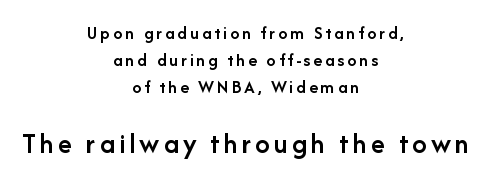
{"serif": "no", "italic": "no", "bold": "semi", "weight": "semibold", "width": "normal", "stroke_contrast": "low", "x_height": "medium", "monospaced": "no", "underline": "no", "align": "center", "line_spacing": "normal", "line_spacing_ratio": 1.41, "larger_block": "second", "size_ratio": 1.53, "glyph_px": 29}
